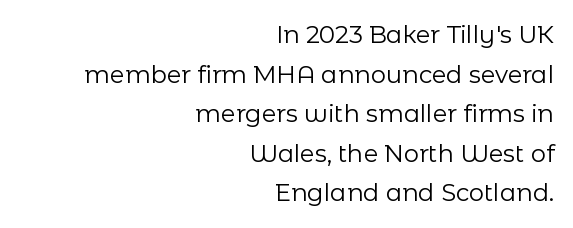
{"italic": "no", "bold": "no", "underline": "no", "align": "right", "line_spacing": "normal", "line_spacing_ratio": 1.65, "letter_spacing": "normal", "letter_spacing_em": 0.0, "glyph_px": 24}
